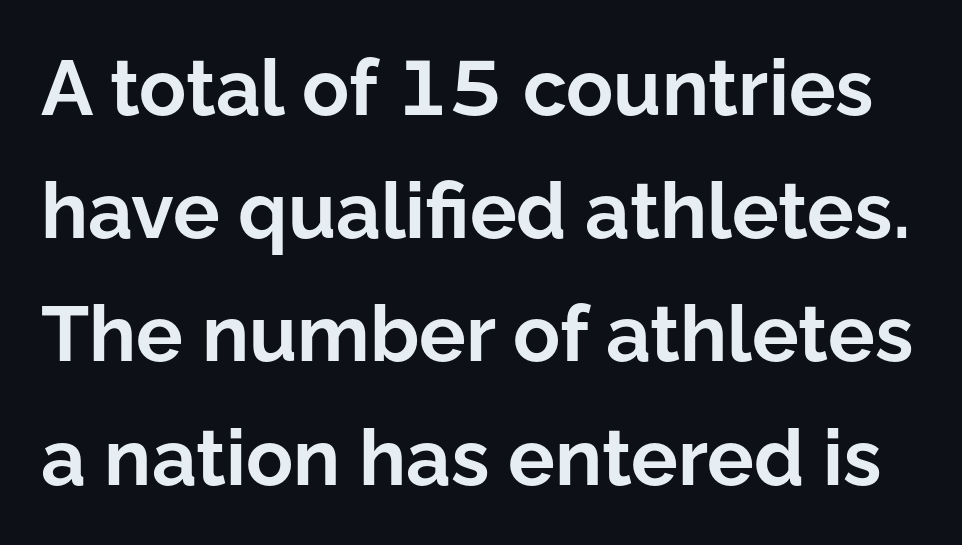
Q: Is the text bold? A: Yes.
Q: Is the text italic (slanted)? A: No, it is upright.
Q: Is the typeface a serif or a sans-serif typeface? A: Sans-serif.
Q: Is the text underlined? A: No.
Q: Is the spacing between letters normal or unusually wide? A: Normal.
Q: Is the spacing between lines tight, normal or loose? A: Normal.
Q: Width (condensed, normal, or wide)? A: Normal.
Q: Stroke contrast? A: Low.
Q: x-height? A: Medium.
Q: Monospaced? A: No.
